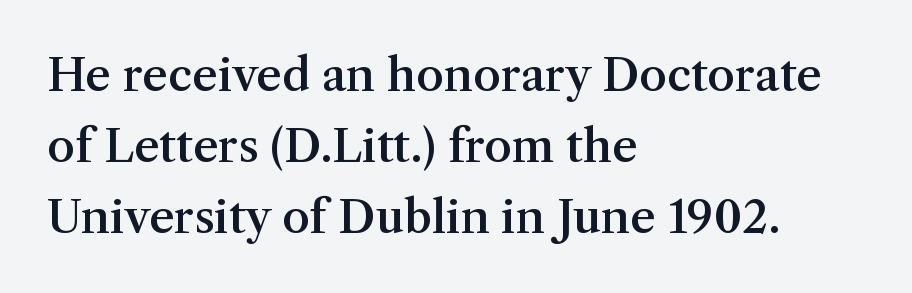
The image shows 45 px semibold serif type, upright; set left-aligned, normal line spacing (1.58x), normal letter spacing, not underlined; medium stroke contrast and a medium x-height.
